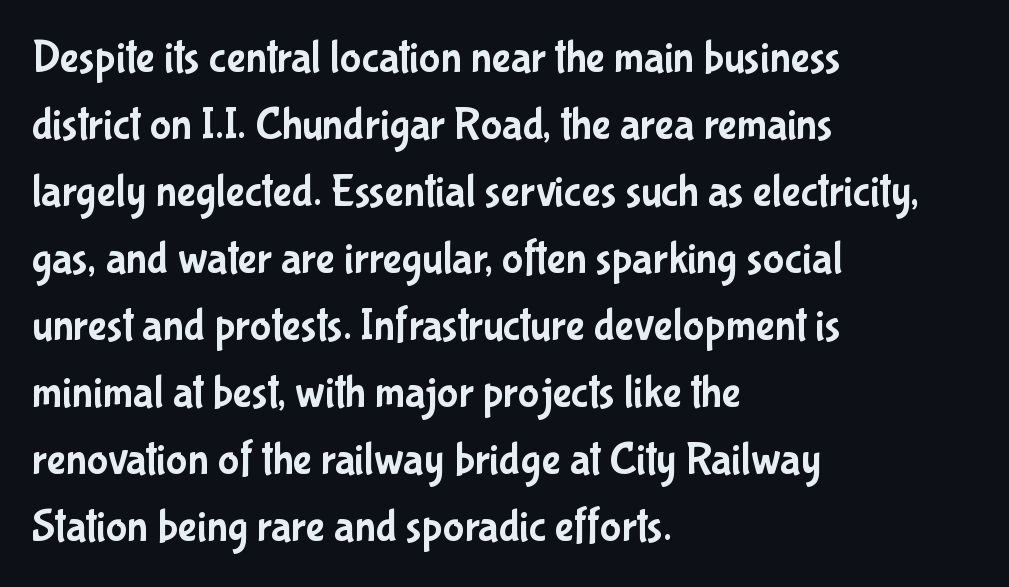
The image shows 45 px condensed sans-serif type, upright; set left-aligned, normal line spacing (1.49x), normal letter spacing, not underlined; low stroke contrast and a medium x-height.
